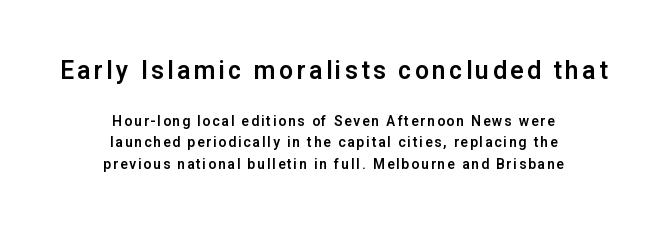
{"italic": "no", "underline": "no", "align": "center", "line_spacing": "normal", "line_spacing_ratio": 1.55, "larger_block": "first", "size_ratio": 1.79, "glyph_px": 25}
